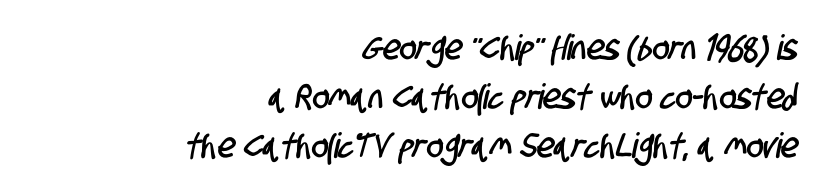
Normally led — the rows are evenly, conventionally spaced. Casual observation: everything's shoved over to the right. What stands out about the letter spacing? Nothing — it is the standard amount. Proportional: the letters do not fall into vertical columns.
